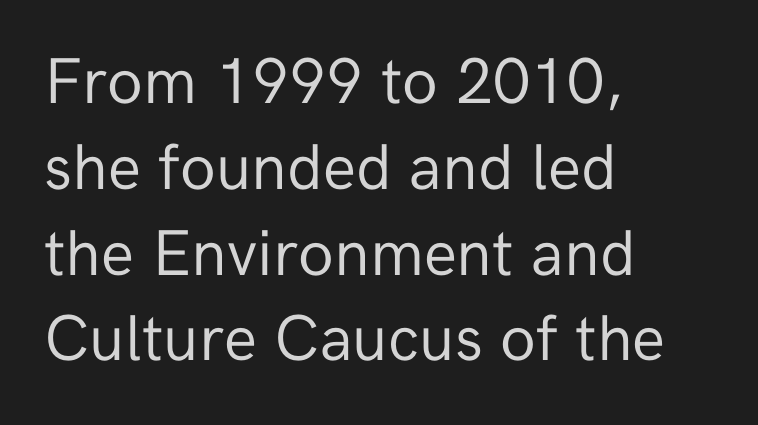
Q: Is the text bold? A: No.
Q: Is the text italic (slanted)? A: No, it is upright.
Q: Is the typeface a serif or a sans-serif typeface? A: Sans-serif.
Q: Is the text underlined? A: No.
Q: How is the paragraph aligned? A: Left-aligned.
Q: Is the spacing between letters normal or unusually wide? A: Normal.
Q: Is the spacing between lines tight, normal or loose? A: Normal.
Q: Width (condensed, normal, or wide)? A: Normal.
Q: Stroke contrast? A: Low.
Q: x-height? A: Medium.
Q: Monospaced? A: No.
